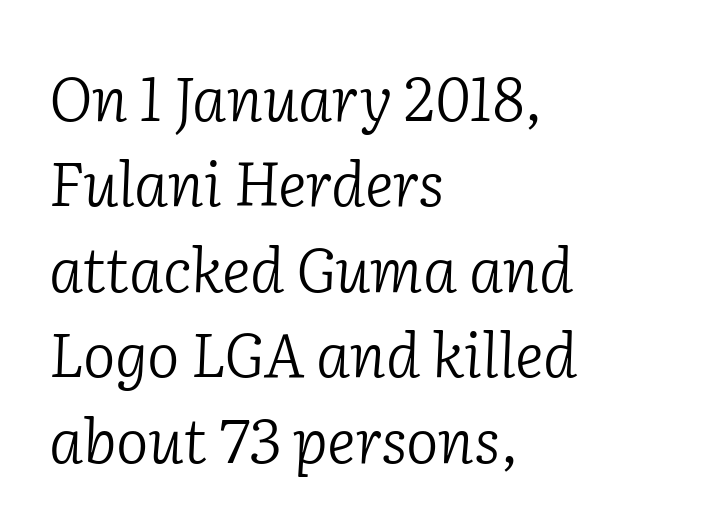
The image shows 61 px light serif type, italic (leaning right); set left-aligned, normal line spacing (1.4x), normal letter spacing, not underlined; low stroke contrast and a medium x-height.
